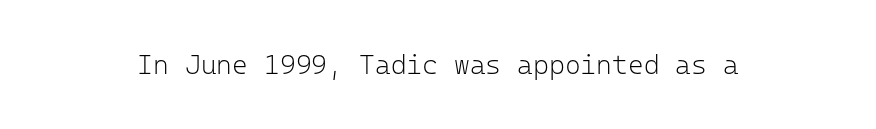
Q: Is the text bold? A: No.
Q: Is the text italic (slanted)? A: No, it is upright.
Q: Is the text underlined? A: No.
Q: Is the spacing between letters normal or unusually wide? A: Normal.
